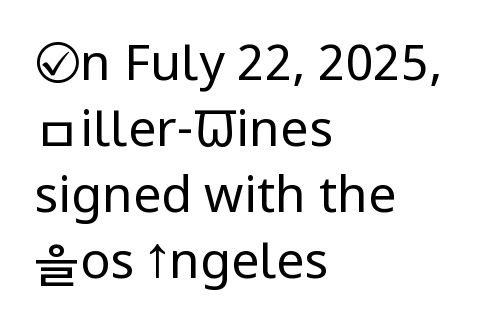
The foot of each line stays bare and open. To sum up the face: it is a sans, with no serifs. Stems here are at most as thick as an everyday book face. All the whitespace from short lines collects on the right. The type sits square on the baseline with zero lean.
